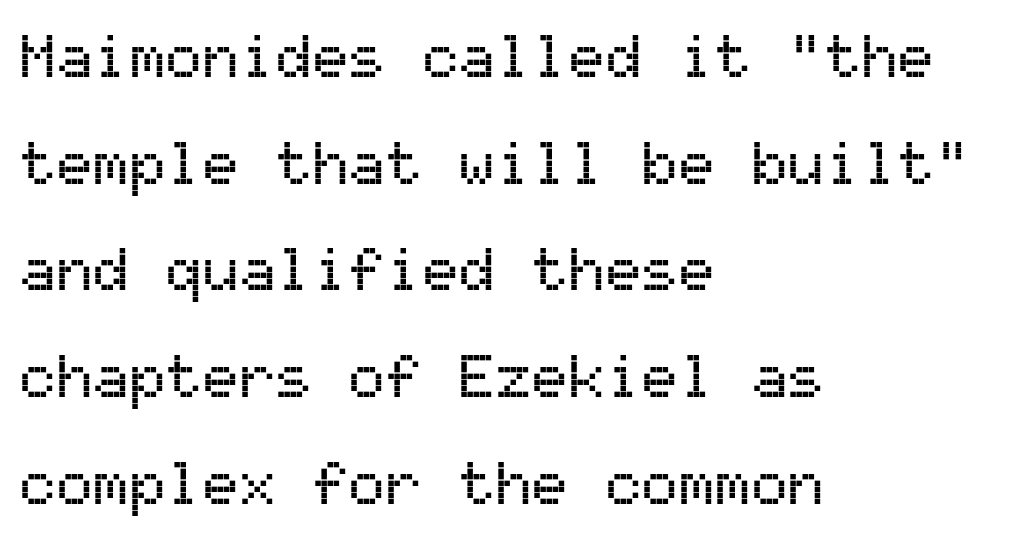
{"serif": "no", "italic": "no", "width": "normal", "stroke_contrast": "medium", "x_height": "medium", "monospaced": "yes", "underline": "no", "align": "left", "line_spacing_ratio": 1.75, "letter_spacing": "normal", "letter_spacing_em": 0.0, "glyph_px": 61}
